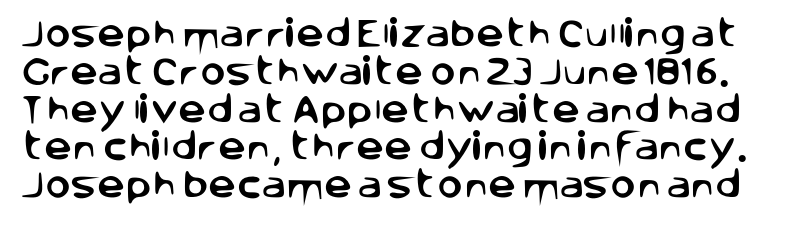
The image shows 31 px sans-serif type, upright; set line spacing 1.22x, normal letter spacing, not underlined; low stroke contrast and a large x-height.
